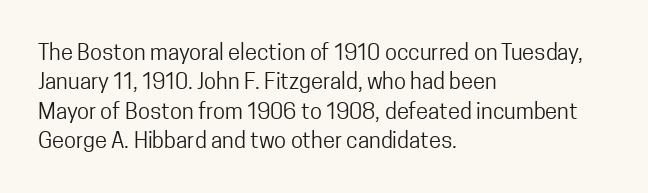
The image shows 22 px text type, upright; set left-aligned, normal line spacing (1.34x), normal letter spacing, not underlined.
